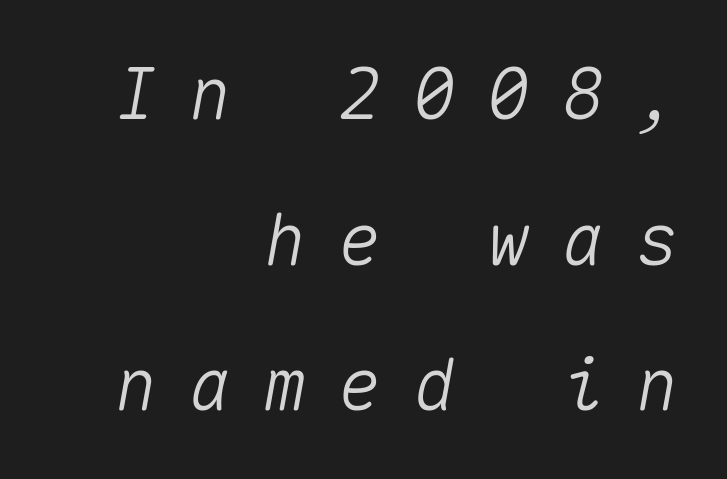
Notice the wide empty band between every row — that's loose leading. Look at the tracking — it's clearly loosened, letters drifting apart. Spacing verdict: monospaced, one width for all characters. No word sits above an underline. When letters slant like this, we call the style italic. The passage is arranged like a letterhead date or caption credit — flush right.
